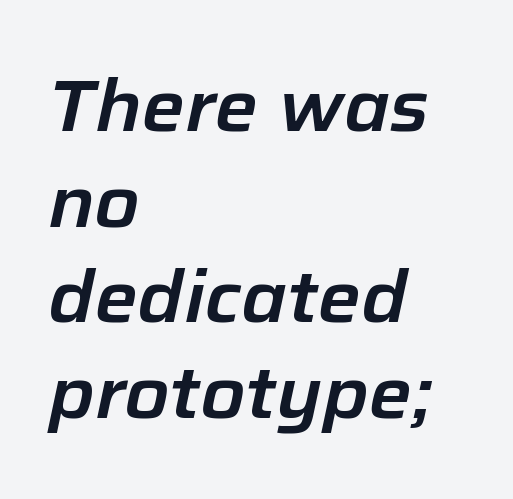
{"italic": "yes", "lean": "right", "slant_degrees": 12, "width": "normal", "stroke_contrast": "low", "x_height": "medium", "monospaced": "no", "underline": "no", "align": "left", "line_spacing": "normal", "line_spacing_ratio": 1.31, "letter_spacing": "normal", "letter_spacing_em": 0.0, "glyph_px": 73}
